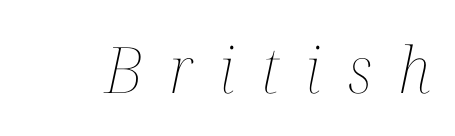
The image shows 64 px thin, condensed type, italic (leaning right); set unusually wide letter spacing (+0.41 em), not underlined; medium stroke contrast and a medium x-height.
